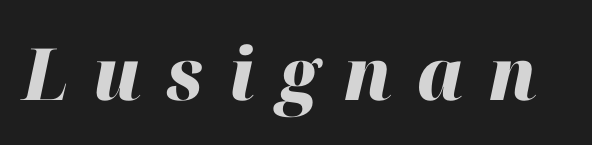
Q: Is the text bold? A: Yes.
Q: Is the text italic (slanted)? A: Yes, it leans right by about 12 degrees.
Q: Is the text underlined? A: No.
Q: Is the spacing between letters normal or unusually wide? A: Unusually wide.
Q: Width (condensed, normal, or wide)? A: Normal.
Q: Stroke contrast? A: High.
Q: x-height? A: Medium.
Q: Monospaced? A: No.
